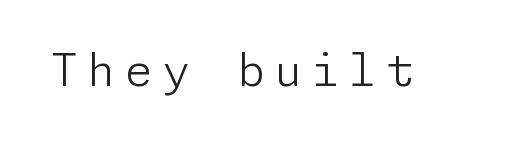
{"serif": "no", "italic": "no", "bold": "no", "weight": "light", "width": "normal", "stroke_contrast": "low", "x_height": "medium", "underline": "no", "letter_spacing": "wide", "letter_spacing_em": 0.21, "glyph_px": 45}
